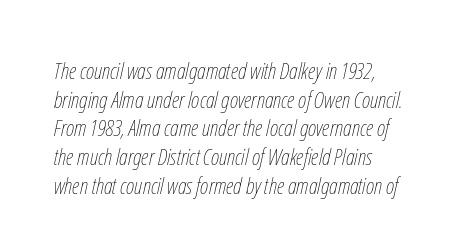
The image shows 23 px text type, italic (leaning right); set normal line spacing (1.25x), normal letter spacing, not underlined.
